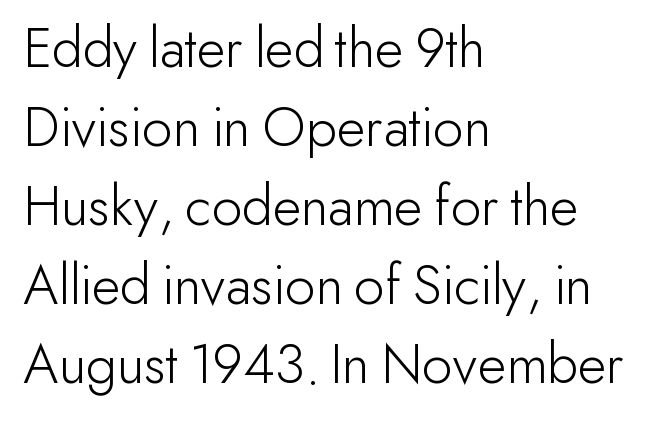
The image shows 59 px light sans-serif type, upright; set left-aligned, normal line spacing (1.34x), normal letter spacing, not underlined; low stroke contrast and a small x-height.
